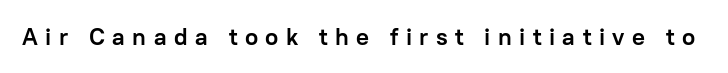
Nobody drew a line under any word here. Weight check: bold — yes, fully. A typesetter would mark this as roman, not italic. The horizontal fit of the characters is loose and conspicuously gappy.
